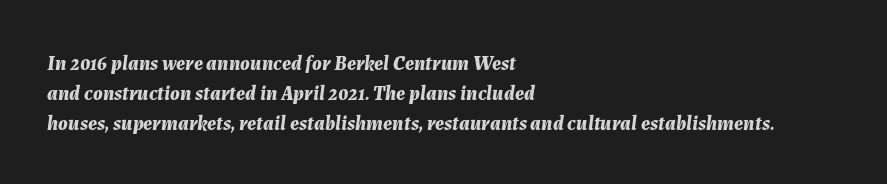
The image shows 20 px bold type, italic (leaning right); set left-aligned, normal line spacing (1.51x), normal letter spacing, not underlined.
